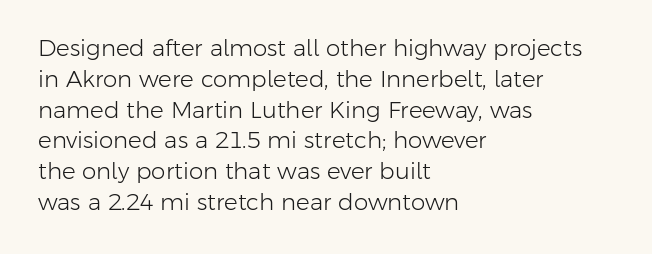
{"italic": "no", "bold": "no", "underline": "no", "align": "left", "line_spacing": "normal", "line_spacing_ratio": 1.34, "letter_spacing": "normal", "letter_spacing_em": 0.0, "glyph_px": 23}
